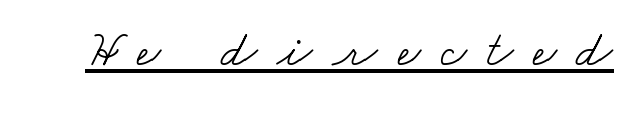
The image shows 52 px light, wide serif type; set unusually wide letter spacing (+0.38 em), underlined; low stroke contrast and a small x-height.
